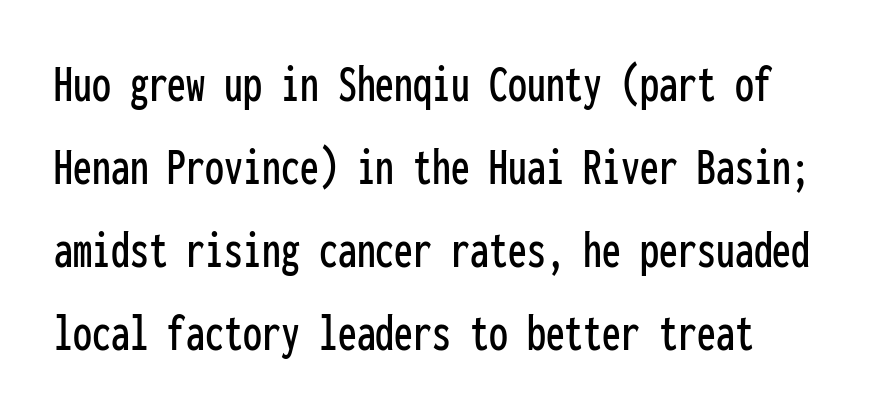
{"serif": "no", "italic": "no", "width": "condensed", "stroke_contrast": "low", "x_height": "medium", "monospaced": "yes", "underline": "no", "align": "left", "line_spacing": "normal", "line_spacing_ratio": 1.54, "letter_spacing": "normal", "letter_spacing_em": 0.0, "glyph_px": 54}
